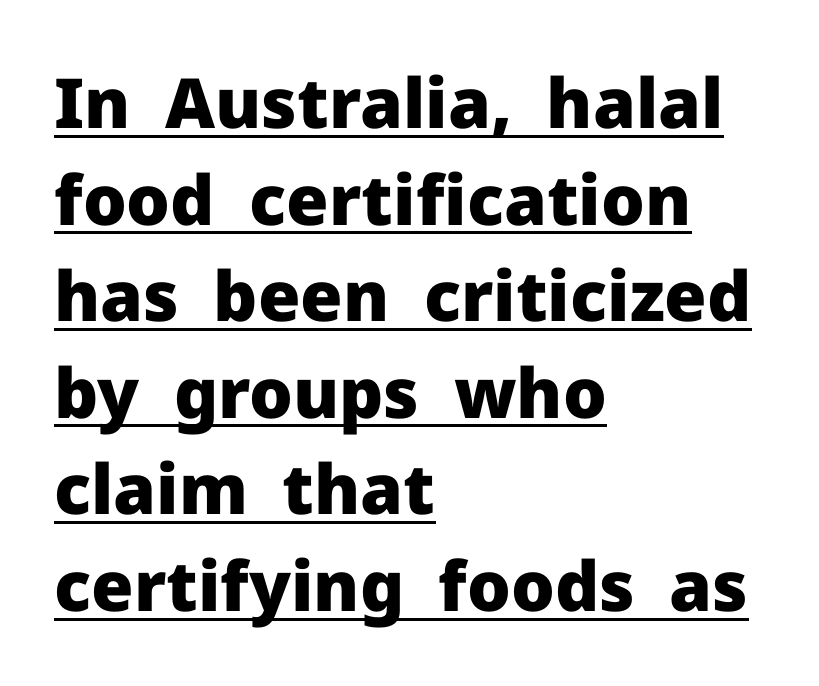
The image shows 69 px heavy sans-serif type, upright; set left-aligned, normal line spacing (1.4x), normal letter spacing, underlined; low stroke contrast and a medium x-height.
